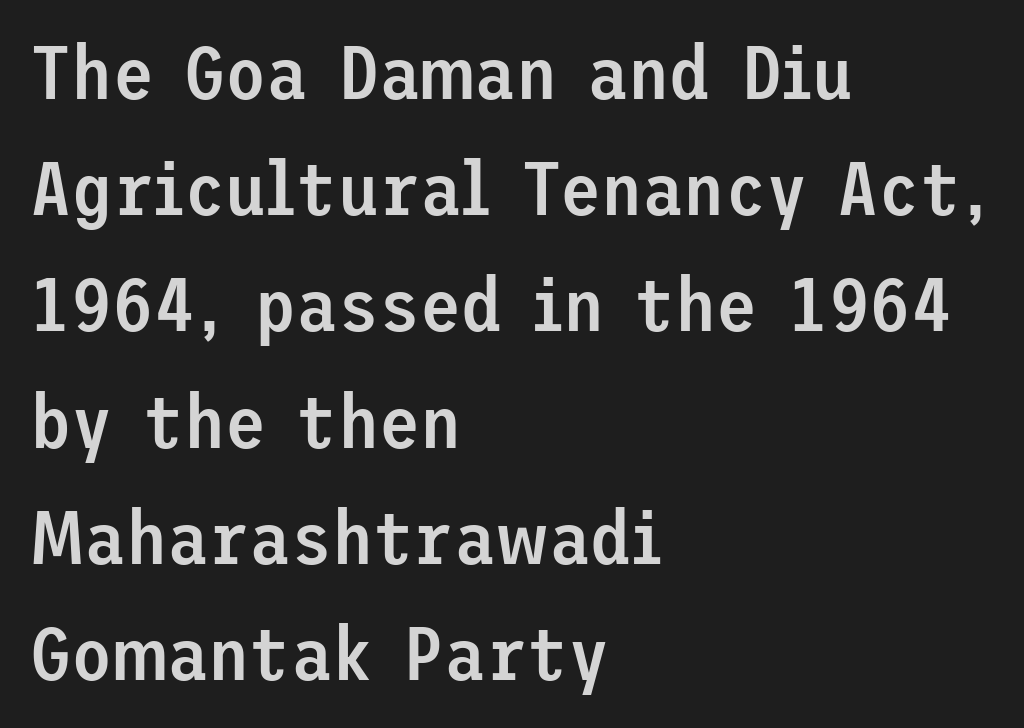
Q: Is the text bold? A: Semi-bold.
Q: Is the text italic (slanted)? A: No, it is upright.
Q: Is the typeface a serif or a sans-serif typeface? A: Sans-serif.
Q: Is the text underlined? A: No.
Q: How is the paragraph aligned? A: Left-aligned.
Q: Is the spacing between letters normal or unusually wide? A: Normal.
Q: Is the spacing between lines tight, normal or loose? A: Normal.
Q: Width (condensed, normal, or wide)? A: Normal.
Q: Stroke contrast? A: Low.
Q: x-height? A: Medium.
